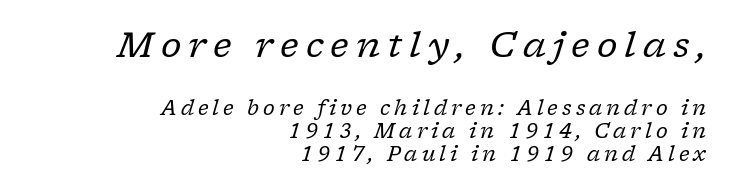
{"serif": "yes", "italic": "yes", "lean": "right", "slant_degrees": 17, "bold": "no", "weight": "regular", "width": "normal", "stroke_contrast": "low", "x_height": "medium", "monospaced": "no", "underline": "no", "align": "right", "line_spacing_ratio": 1.16, "letter_spacing": "wide", "letter_spacing_em": 0.2, "larger_block": "first", "size_ratio": 1.75, "glyph_px": 35}
